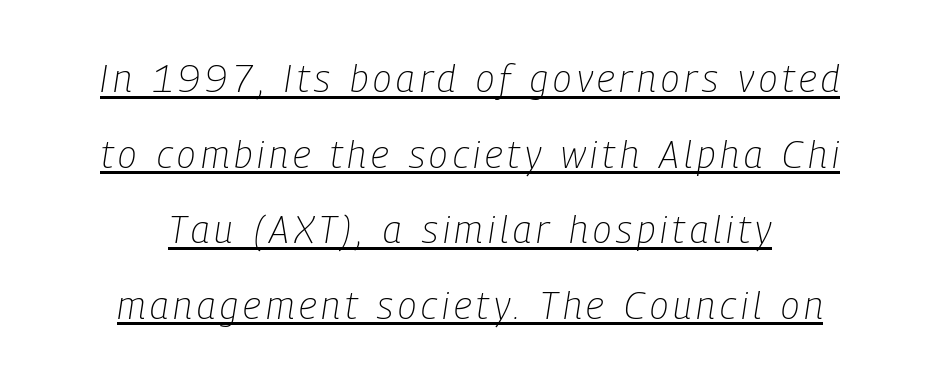
{"italic": "yes", "lean": "right", "slant_degrees": 9, "bold": "no", "weight": "light", "width": "condensed", "stroke_contrast": "low", "x_height": "medium", "monospaced": "no", "underline": "yes", "line_spacing": "loose", "line_spacing_ratio": 1.99, "glyph_px": 38}
